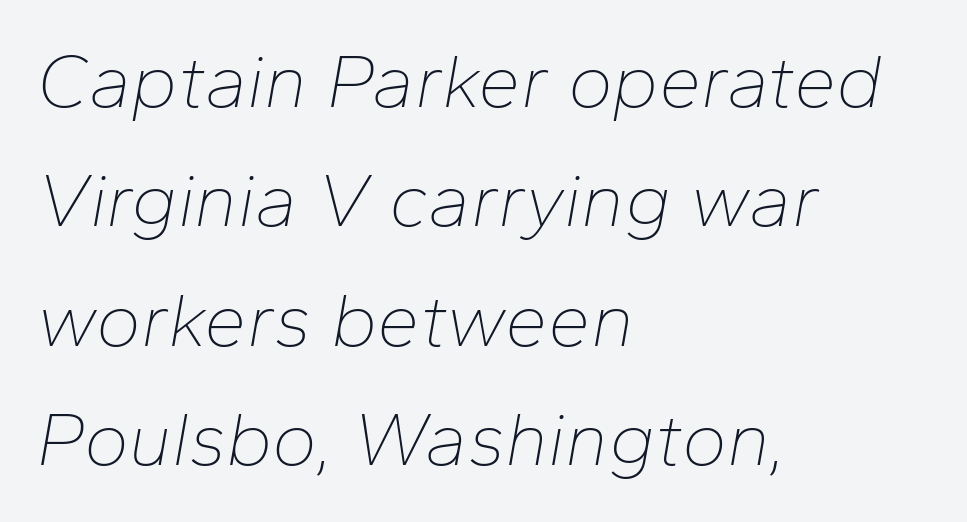
The image shows 76 px thin type, italic (leaning right); set left-aligned, normal line spacing (1.57x), normal letter spacing, not underlined; low stroke contrast and a medium x-height.
